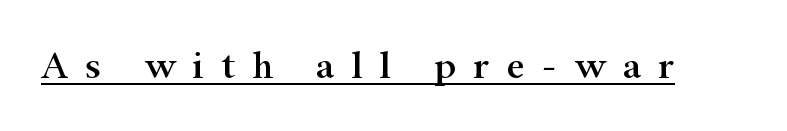
Q: Is the text italic (slanted)? A: No, it is upright.
Q: Is the typeface a serif or a sans-serif typeface? A: Serif.
Q: Is the text underlined? A: Yes.
Q: Is the spacing between letters normal or unusually wide? A: Unusually wide.
Q: Width (condensed, normal, or wide)? A: Wide.
Q: Stroke contrast? A: High.
Q: x-height? A: Small.
Q: Monospaced? A: No.
